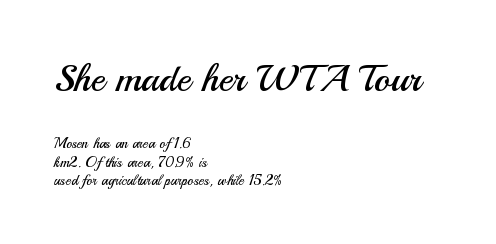
Q: Is the text bold? A: No.
Q: Is the text italic (slanted)? A: Yes.
Q: Is the typeface a serif or a sans-serif typeface? A: Sans-serif.
Q: Is the text underlined? A: No.
Q: How is the paragraph aligned? A: Left-aligned.
Q: Is the spacing between letters normal or unusually wide? A: Normal.
Q: Is the spacing between lines tight, normal or loose? A: Normal.
Q: Which block of text is set in a larger size, the first (top) or the second (bottom)? A: The first (top) one.
Q: Width (condensed, normal, or wide)? A: Normal.
Q: Stroke contrast? A: Medium.
Q: x-height? A: Small.
Q: Monospaced? A: No.
